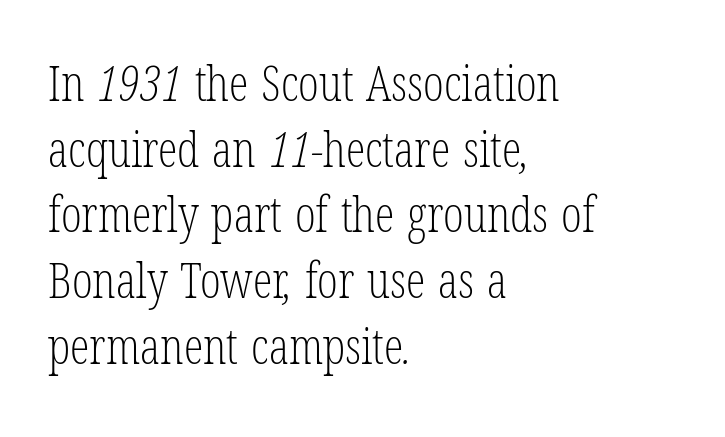
The image shows 49 px light, condensed serif type; set left-aligned, normal line spacing (1.34x), normal letter spacing, not underlined; low stroke contrast and a medium x-height.
